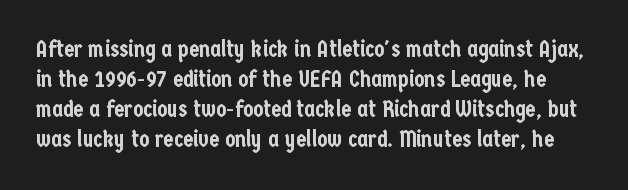
Bare-footed words on every line. Summary of vertical rhythm: regular, with standard interline spacing. No extra tracking has been applied to these lines. Style check: upright.
